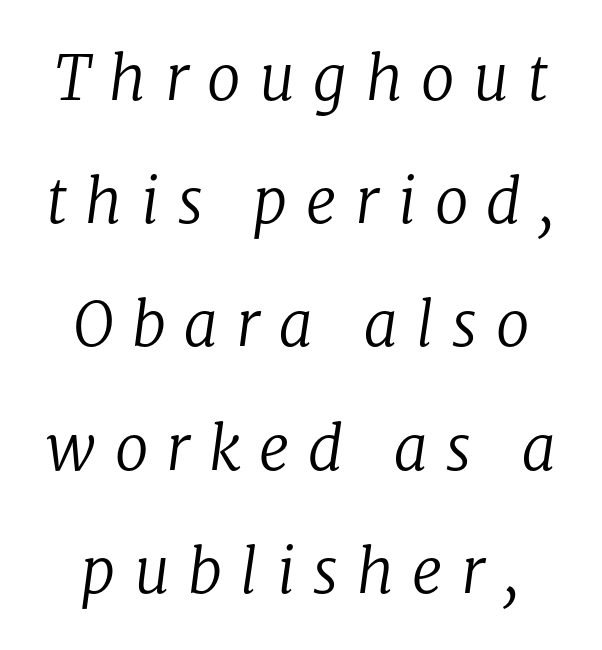
Q: Is the text bold? A: No.
Q: Is the text italic (slanted)? A: Yes, it leans right by about 8 degrees.
Q: Is the typeface a serif or a sans-serif typeface? A: Serif.
Q: Is the text underlined? A: No.
Q: Is the spacing between letters normal or unusually wide? A: Unusually wide.
Q: Is the spacing between lines tight, normal or loose? A: Loose.
Q: Width (condensed, normal, or wide)? A: Normal.
Q: Stroke contrast? A: Low.
Q: x-height? A: Medium.
Q: Monospaced? A: No.
